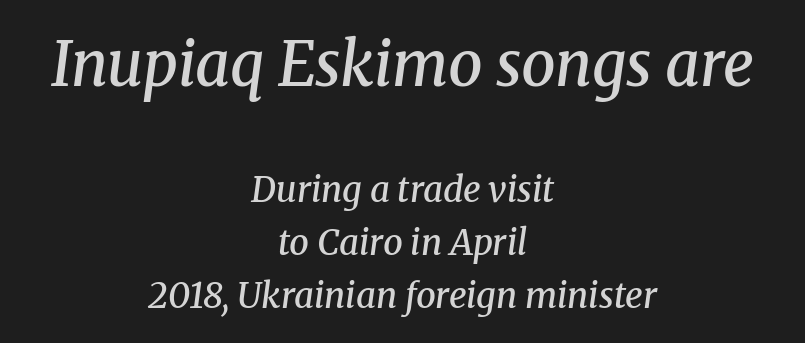
Yep, those are serifs on the letters. The rows are spaced the way most documents space them. Two sizes are in play, and the larger belongs to the first block. Spacing verdict: proportional, widths tailored to each character. These lines stack symmetrically, like a column narrowing and widening about its center. Slant detected: the letters are inclined.
